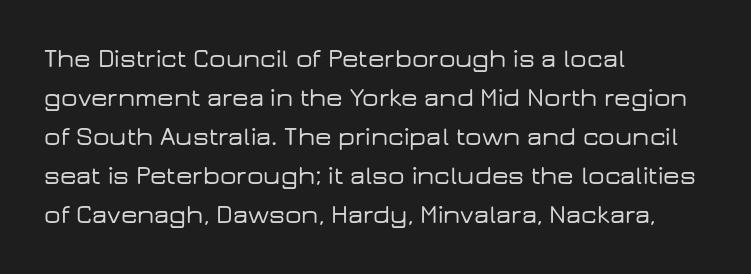
Q: Is the text italic (slanted)? A: No, it is upright.
Q: Is the text underlined? A: No.
Q: How is the paragraph aligned? A: Left-aligned.
Q: Is the spacing between letters normal or unusually wide? A: Normal.
Q: Is the spacing between lines tight, normal or loose? A: Normal.
